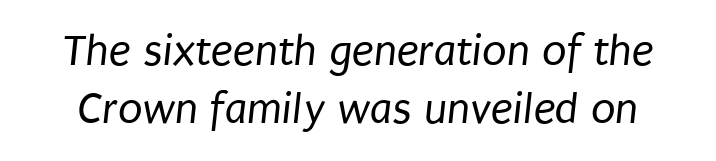
{"serif": "no", "bold": "no", "weight": "regular", "width": "condensed", "stroke_contrast": "low", "x_height": "large", "monospaced": "no", "underline": "no", "line_spacing": "normal", "line_spacing_ratio": 1.28, "letter_spacing": "normal", "letter_spacing_em": 0.0, "glyph_px": 45}
